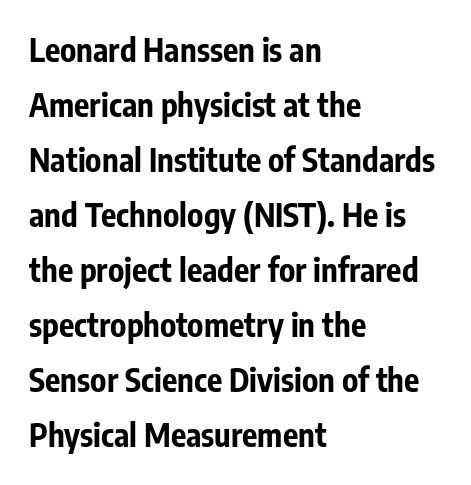
Q: Is the text bold? A: Yes.
Q: Is the text italic (slanted)? A: No, it is upright.
Q: Is the typeface a serif or a sans-serif typeface? A: Sans-serif.
Q: Is the text underlined? A: No.
Q: How is the paragraph aligned? A: Left-aligned.
Q: Is the spacing between letters normal or unusually wide? A: Normal.
Q: Width (condensed, normal, or wide)? A: Condensed.
Q: Stroke contrast? A: Low.
Q: x-height? A: Medium.
Q: Monospaced? A: No.
